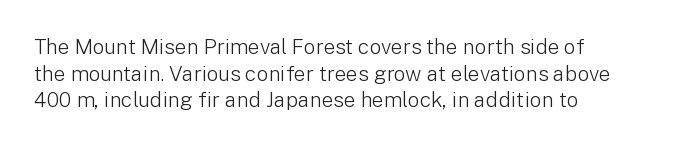
{"italic": "no", "bold": "no", "underline": "no", "align": "left", "line_spacing": "normal", "line_spacing_ratio": 1.27, "letter_spacing": "normal", "letter_spacing_em": 0.0, "glyph_px": 21}
